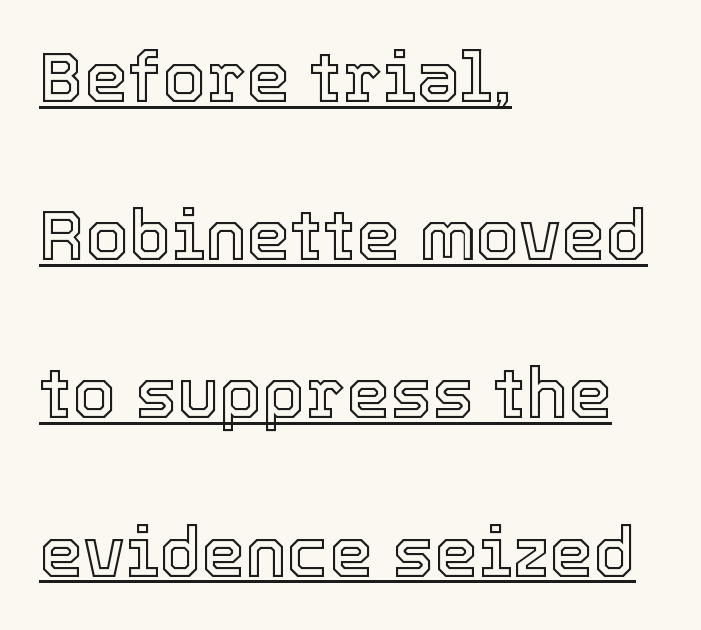
The passage is arranged the way most books set body copy — flush left. The words here are underlined. Baseline-to-baseline distance is far greater than the letter height. Ordinary non-slanted type is in use. Does extra space separate the letters? No, they use regular spacing. Proportional: the letters do not fall into vertical columns.
